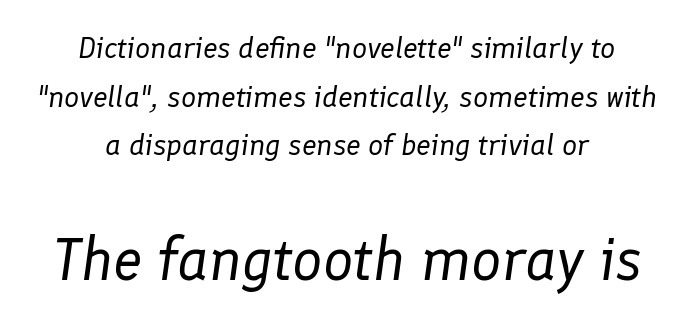
Nobody touched the tracking dial on this one. Looks like regular typesetting: each glyph gets only the width it needs. Stem width sits at or under what a default text font uses. The passage shown leans; its letterforms are oblique. Only glyphs here, with clear space below each row. This sample is center-justified, so both line endings float freely.
